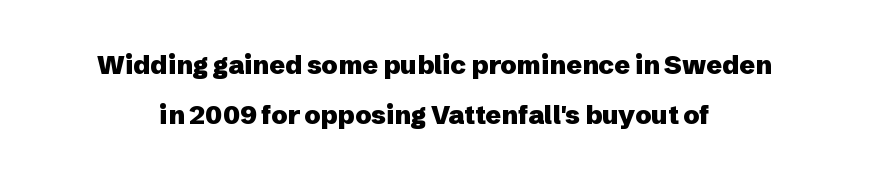
The typography opts for an upright posture over an oblique one. Observe the ordinary spacing: letters are neighbours, not strangers. Weight: bold. Rows of type keep a wide berth in the vertical direction.
